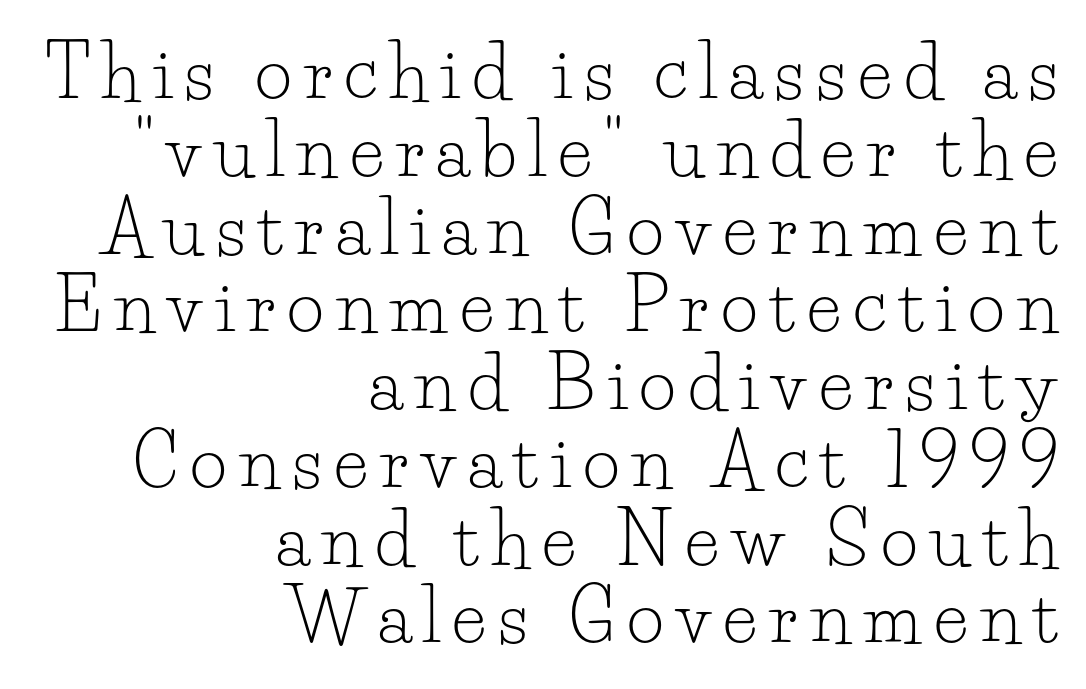
Q: Is the text bold? A: No.
Q: Is the text italic (slanted)? A: No, it is upright.
Q: Is the typeface a serif or a sans-serif typeface? A: Serif.
Q: Is the text underlined? A: No.
Q: How is the paragraph aligned? A: Right-aligned.
Q: Is the spacing between lines tight, normal or loose? A: Tight.
Q: Width (condensed, normal, or wide)? A: Normal.
Q: Stroke contrast? A: Low.
Q: x-height? A: Small.
Q: Monospaced? A: No.
